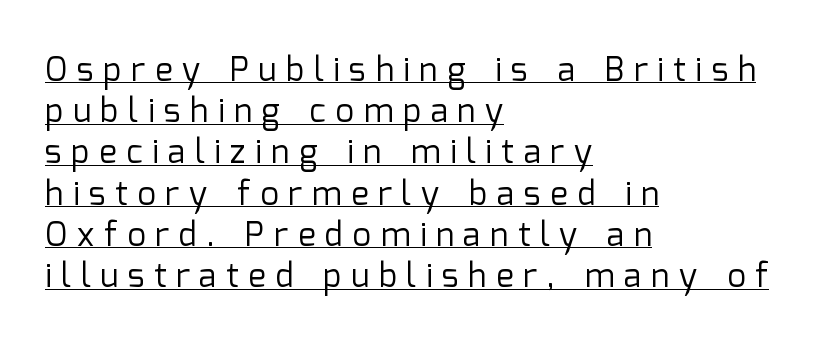
The image shows 33 px regular-weight sans-serif type, upright; set left-aligned, normal line spacing (1.25x), unusually wide letter spacing (+0.29 em), underlined; low stroke contrast and a medium x-height.
